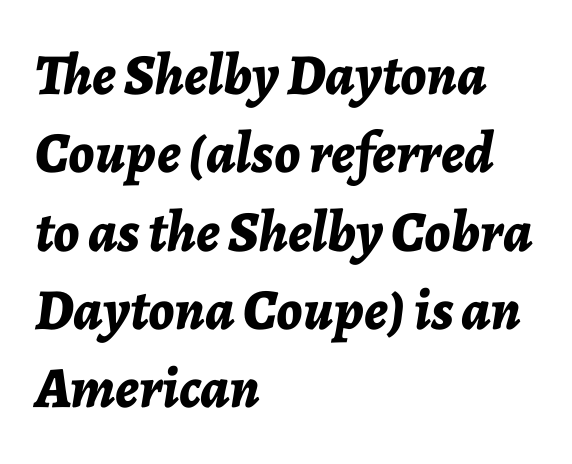
{"italic": "yes", "lean": "right", "slant_degrees": 7, "bold": "yes", "weight": "bold", "width": "normal", "stroke_contrast": "low", "x_height": "medium", "monospaced": "no", "underline": "no", "align": "left", "line_spacing": "normal", "line_spacing_ratio": 1.35, "letter_spacing": "normal", "letter_spacing_em": 0.0, "glyph_px": 58}
